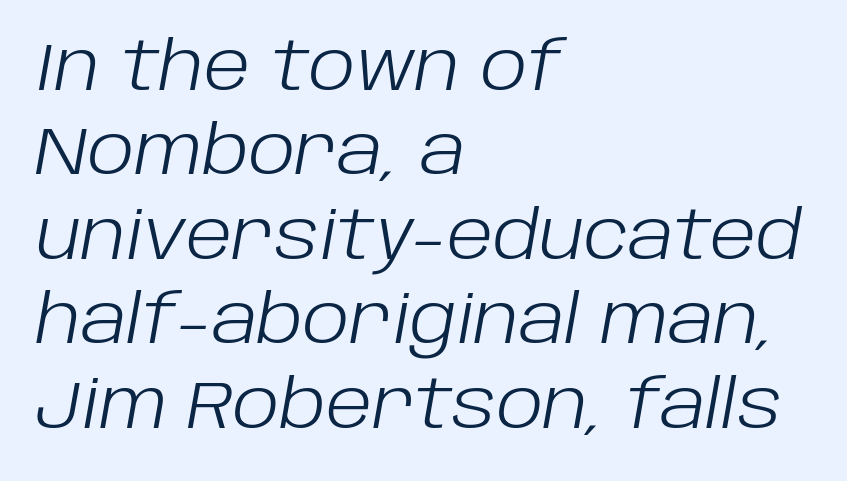
Here the designer chose a conventional face with non-uniform glyph widths. Notice how the passage keeps a crisp vertical edge on the left only. The face used here is rendered with its standard letterfit. Quick note: underline off. Counters stay open thanks to moderate or lighter strokes.
